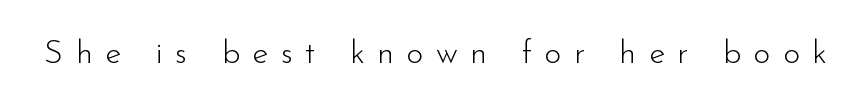
{"serif": "no", "italic": "no", "bold": "no", "weight": "light", "width": "normal", "stroke_contrast": "low", "x_height": "small", "monospaced": "no", "underline": "no", "letter_spacing": "wide", "letter_spacing_em": 0.37, "glyph_px": 33}
